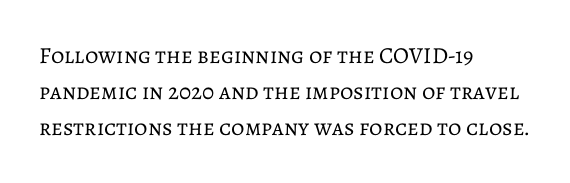
Nothing unusual about the tracking: characters are spaced as the font intends. The typesetter chose a ragged-right arrangement here. Vertical strokes here are truly vertical. In terms of leading, this rendering sits right in the middle.
